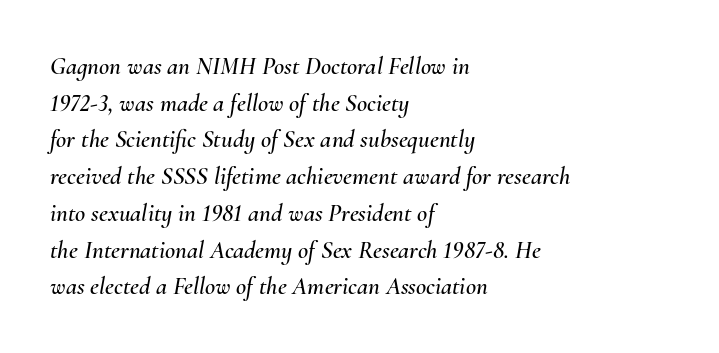
The image shows 25 px text type, italic (leaning right); set left-aligned, normal line spacing (1.47x), normal letter spacing, not underlined.
